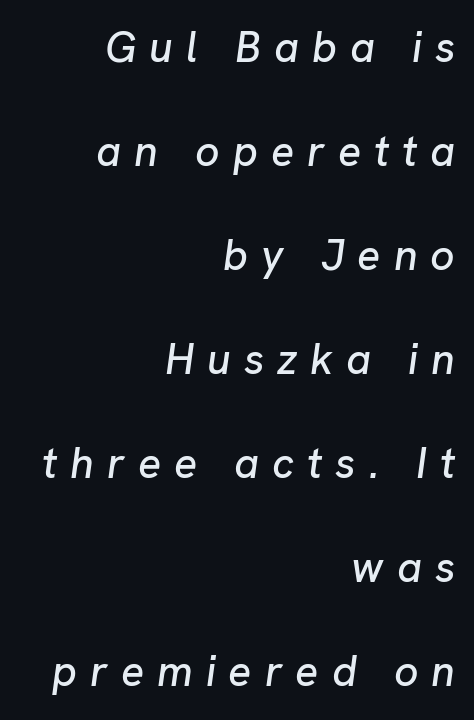
{"italic": "yes", "lean": "right", "slant_degrees": 8, "width": "normal", "stroke_contrast": "low", "x_height": "medium", "monospaced": "no", "underline": "no", "align": "right", "line_spacing": "loose", "line_spacing_ratio": 2.42, "letter_spacing": "wide", "letter_spacing_em": 0.3, "glyph_px": 43}
